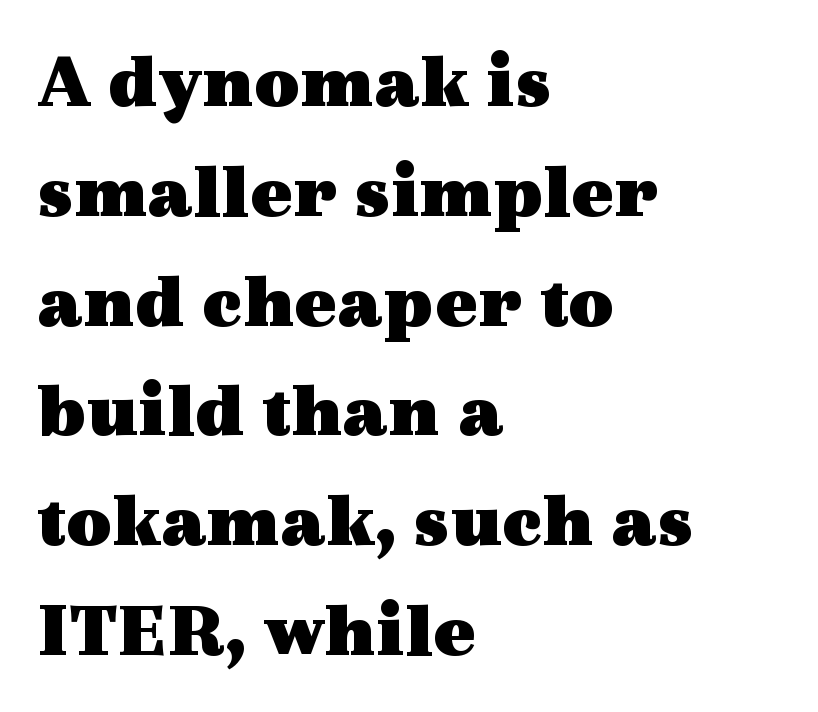
{"serif": "yes", "italic": "no", "bold": "yes", "weight": "heavy", "width": "wide", "x_height": "medium", "monospaced": "no", "underline": "no", "align": "left", "line_spacing": "normal", "line_spacing_ratio": 1.39, "letter_spacing": "normal", "letter_spacing_em": 0.0, "glyph_px": 79}
